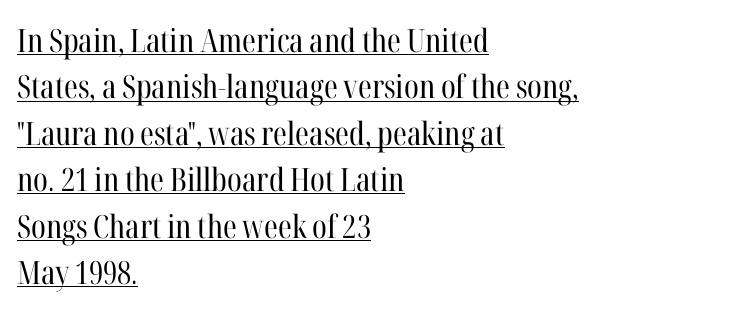
{"serif": "yes", "italic": "no", "bold": "no", "weight": "regular", "width": "condensed", "stroke_contrast": "high", "x_height": "medium", "monospaced": "no", "underline": "yes", "align": "left", "line_spacing": "normal", "line_spacing_ratio": 1.45, "letter_spacing": "normal", "letter_spacing_em": 0.0, "glyph_px": 32}
